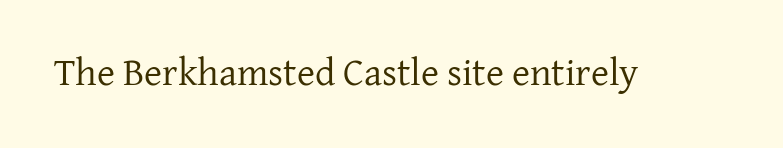
{"serif": "yes", "italic": "no", "bold": "no", "weight": "regular", "width": "normal", "stroke_contrast": "low", "x_height": "medium", "monospaced": "no", "underline": "no", "letter_spacing": "normal", "letter_spacing_em": 0.0, "glyph_px": 39}
